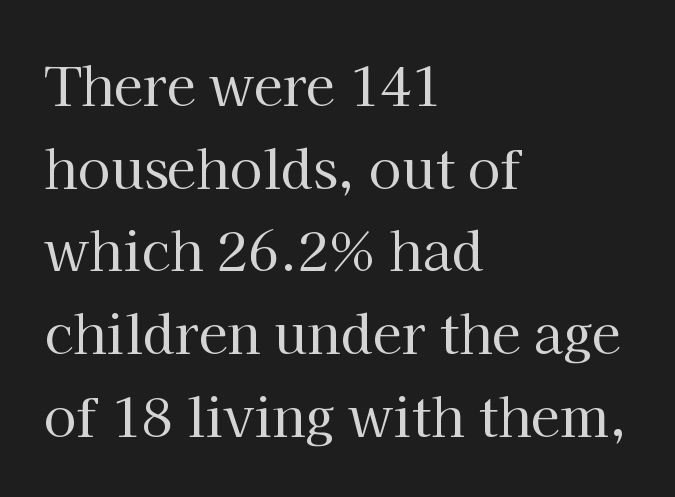
Is the block centered? No — it sits flush against the left margin. Decoration check: the copy has no underline. The type family on display is of the serif kind. The gaps between neighbouring characters are ordinary and unremarkable. Counters stay open thanks to moderate or lighter strokes. Every character sits straight up, as roman type does.
